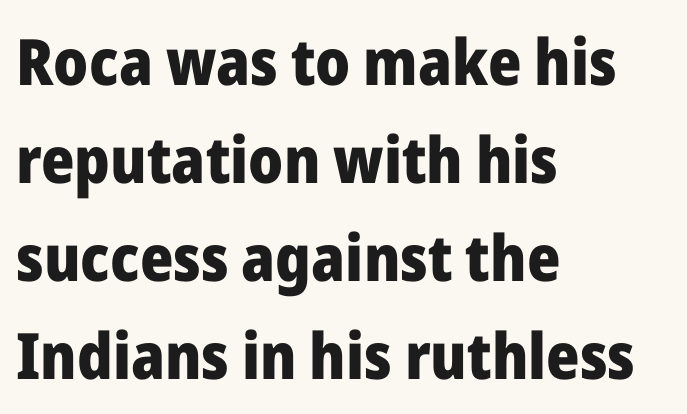
The image shows 64 px heavy sans-serif type, upright; set left-aligned, normal line spacing (1.53x), normal letter spacing, not underlined; low stroke contrast and a medium x-height.
